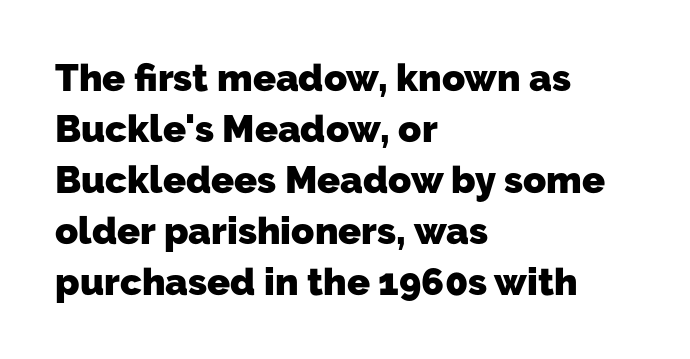
What's the leading like? Ordinary, nothing unusual. This sample uses a sans-serif face. Does extra space separate the letters? No, they use regular spacing. The typesetter chose a ragged-right arrangement here.
